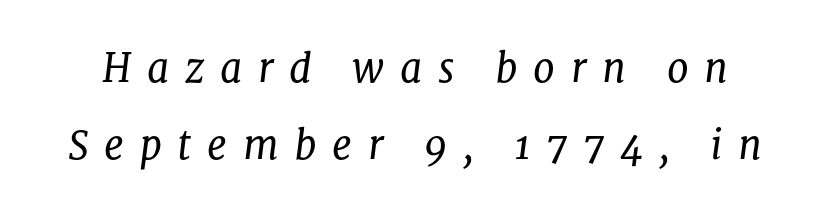
{"serif": "yes", "italic": "yes", "lean": "right", "slant_degrees": 8, "bold": "no", "weight": "regular", "width": "normal", "stroke_contrast": "low", "x_height": "medium", "monospaced": "no", "underline": "no", "line_spacing": "loose", "line_spacing_ratio": 1.98, "letter_spacing": "wide", "letter_spacing_em": 0.4, "glyph_px": 39}
